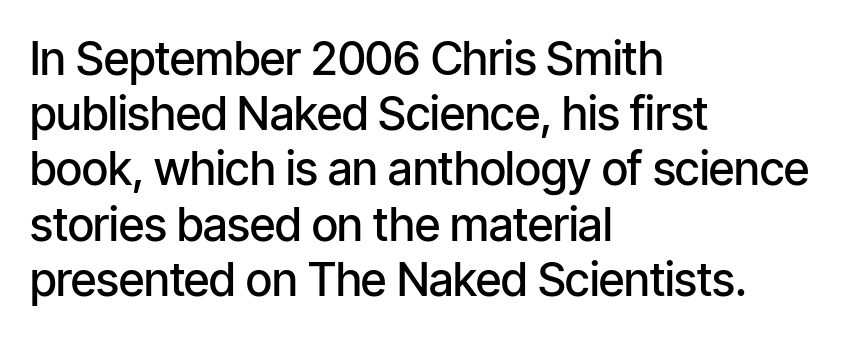
The image shows 46 px semibold, condensed sans-serif type, upright; set left-aligned, line spacing 1.2x, normal letter spacing, not underlined; low stroke contrast and a medium x-height.
